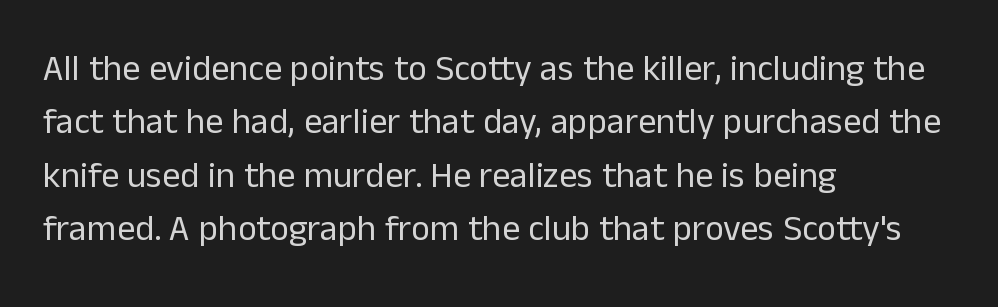
{"serif": "no", "italic": "no", "bold": "no", "weight": "regular", "width": "normal", "stroke_contrast": "low", "x_height": "medium", "monospaced": "no", "underline": "no", "align": "left", "line_spacing": "normal", "line_spacing_ratio": 1.48, "letter_spacing": "normal", "letter_spacing_em": 0.0, "glyph_px": 36}
